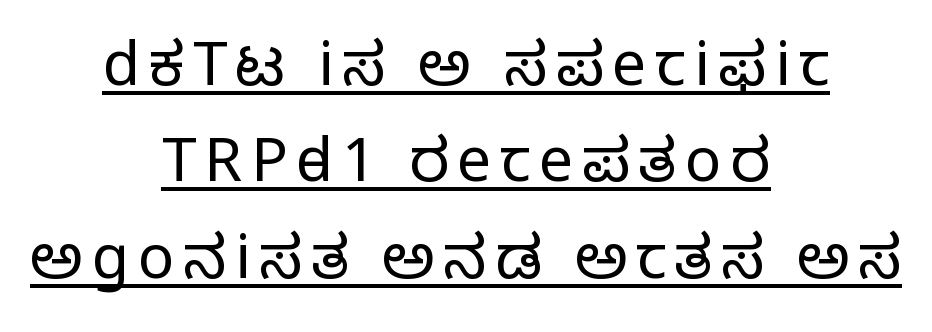
The image shows 61 px regular-weight serif type, upright; set centered, normal line spacing (1.58x), underlined; low stroke contrast and a large x-height.
